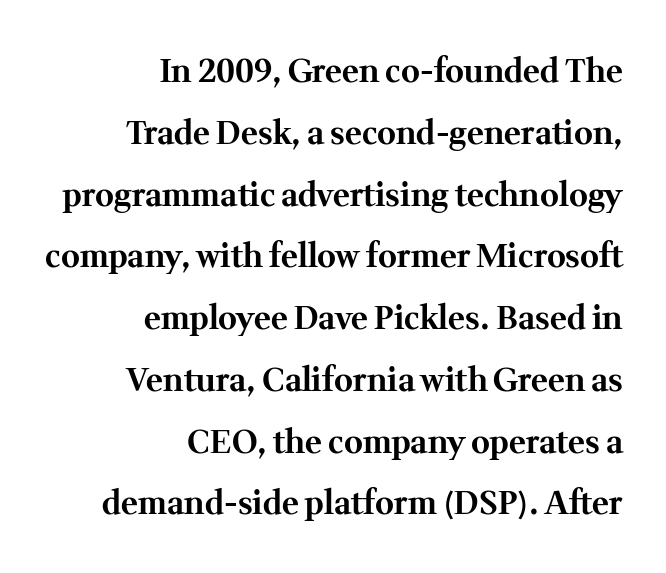
The image shows 32 px bold serif type, upright; set right-aligned, loose line spacing (1.93x), normal letter spacing, not underlined; medium stroke contrast and a medium x-height.
